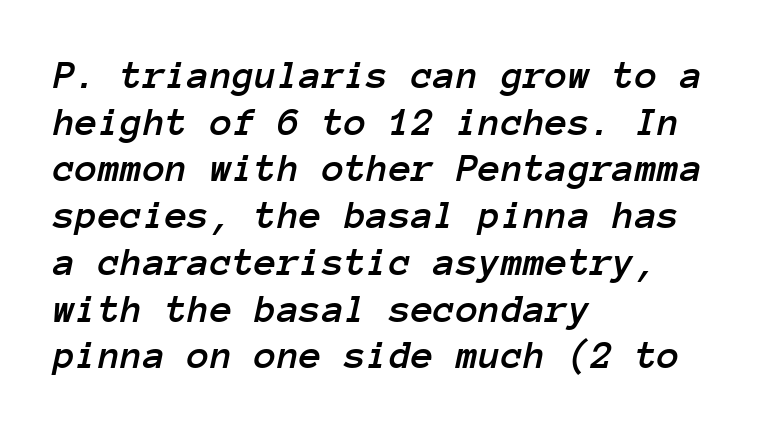
A typesetter would mark this as italic. Is there much room between lines? No — they nearly touch. Every character here occupies the same horizontal width, giving the sample a typewriter-like rhythm. The tracking reads as untouched default to a designer's eye. No word sits above an underline. Caption: multi-line text, flush left, ragged right.
